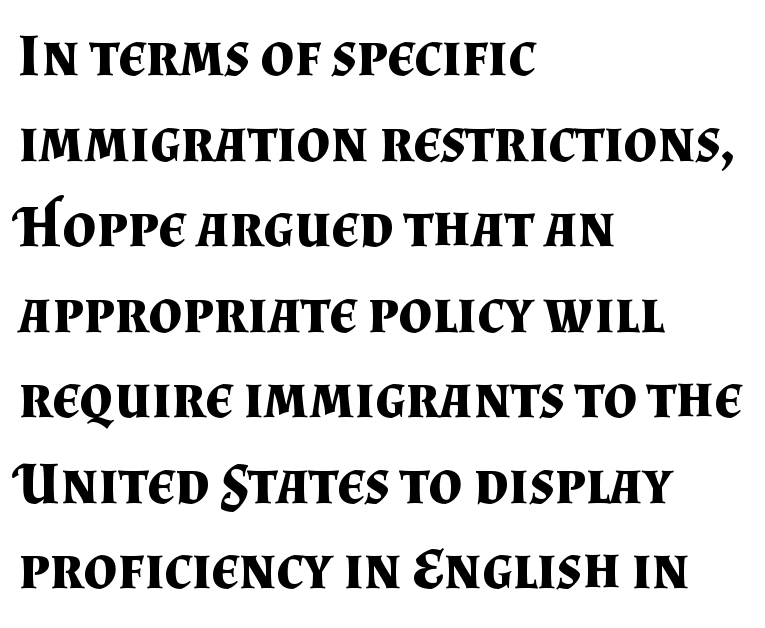
{"serif": "yes", "italic": "no", "bold": "yes", "weight": "bold", "width": "normal", "stroke_contrast": "medium", "x_height": "small", "monospaced": "no", "underline": "no", "align": "left", "line_spacing": "normal", "line_spacing_ratio": 1.45, "letter_spacing": "normal", "letter_spacing_em": 0.0, "glyph_px": 59}
